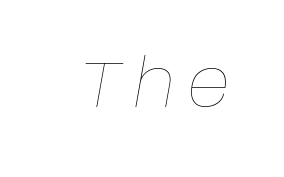
Q: Is the text bold? A: No.
Q: Is the text italic (slanted)? A: Yes, it leans right by about 10 degrees.
Q: Is the text underlined? A: No.
Q: Width (condensed, normal, or wide)? A: Normal.
Q: Stroke contrast? A: Low.
Q: x-height? A: Large.
Q: Monospaced? A: No.
